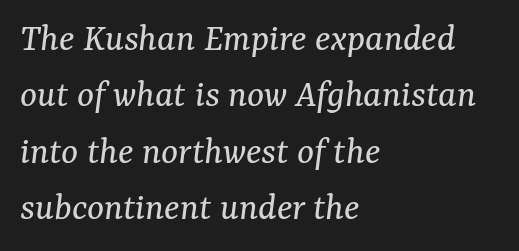
{"serif": "yes", "italic": "yes", "lean": "right", "slant_degrees": 7, "bold": "no", "weight": "regular", "width": "normal", "stroke_contrast": "medium", "x_height": "medium", "monospaced": "no", "underline": "no", "align": "left", "line_spacing": "normal", "line_spacing_ratio": 1.41, "letter_spacing": "normal", "letter_spacing_em": 0.0, "glyph_px": 40}
